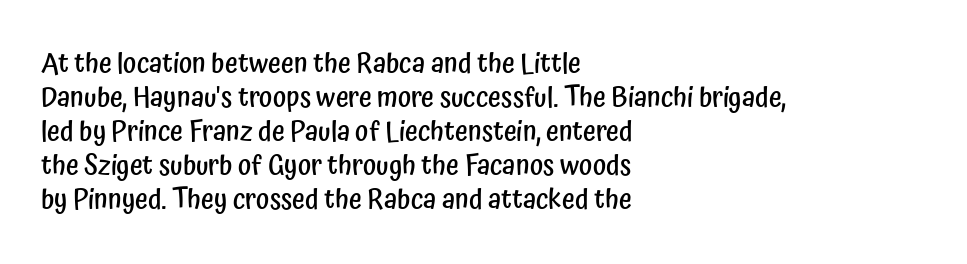
Q: Is the text bold? A: Semi-bold.
Q: Is the text italic (slanted)? A: No, it is upright.
Q: Is the typeface a serif or a sans-serif typeface? A: Sans-serif.
Q: Is the text underlined? A: No.
Q: How is the paragraph aligned? A: Left-aligned.
Q: Is the spacing between letters normal or unusually wide? A: Normal.
Q: Width (condensed, normal, or wide)? A: Condensed.
Q: Stroke contrast? A: Low.
Q: x-height? A: Medium.
Q: Monospaced? A: No.
